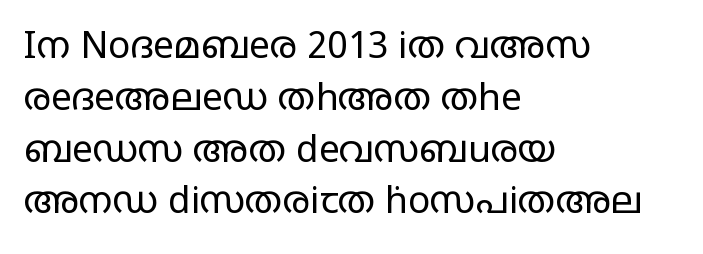
Q: Is the text bold? A: No.
Q: Is the text italic (slanted)? A: No, it is upright.
Q: Is the typeface a serif or a sans-serif typeface? A: Sans-serif.
Q: Is the text underlined? A: No.
Q: How is the paragraph aligned? A: Left-aligned.
Q: Is the spacing between letters normal or unusually wide? A: Normal.
Q: Is the spacing between lines tight, normal or loose? A: Normal.
Q: Width (condensed, normal, or wide)? A: Wide.
Q: Stroke contrast? A: Low.
Q: x-height? A: Large.
Q: Monospaced? A: No.
